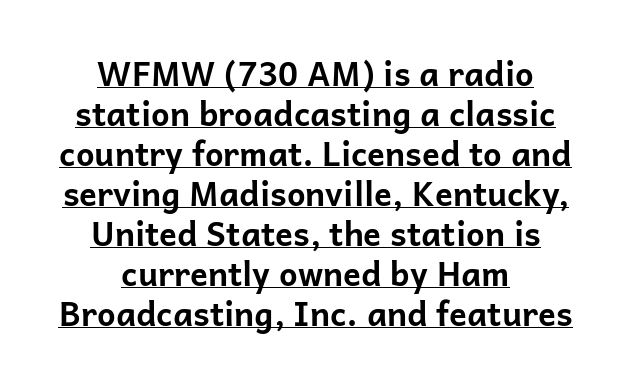
{"serif": "no", "italic": "no", "bold": "yes", "weight": "bold", "width": "normal", "stroke_contrast": "low", "x_height": "medium", "monospaced": "no", "underline": "yes", "align": "center", "line_spacing_ratio": 1.21, "letter_spacing": "normal", "letter_spacing_em": 0.0, "glyph_px": 33}
